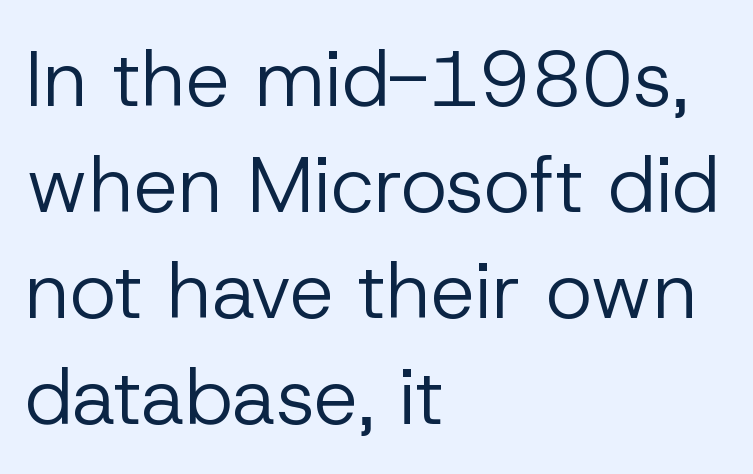
Weight class: somewhere from thin through regular. Typographically, this falls in the sans-serif category. The setting favours the left margin, as ordinary paragraphs usually do. A typesetter would call this proportional, since set widths differ per character. Each word holds together tightly as a unit, with standard inter-letter gaps.
